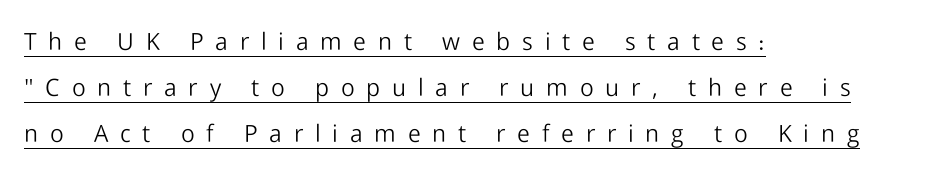
{"italic": "no", "bold": "no", "underline": "yes", "align": "left", "line_spacing": "loose", "line_spacing_ratio": 1.92, "letter_spacing": "wide", "letter_spacing_em": 0.49, "glyph_px": 24}
